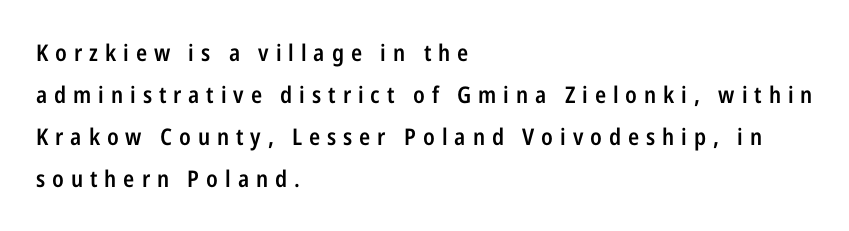
Visually the block forms a straight wall on the left and a jagged coastline on the right. The letters are spread apart with noticeably loose tracking. This rendering features lettering with no underline. The typesetting leans somewhat heavy: a semibold.
